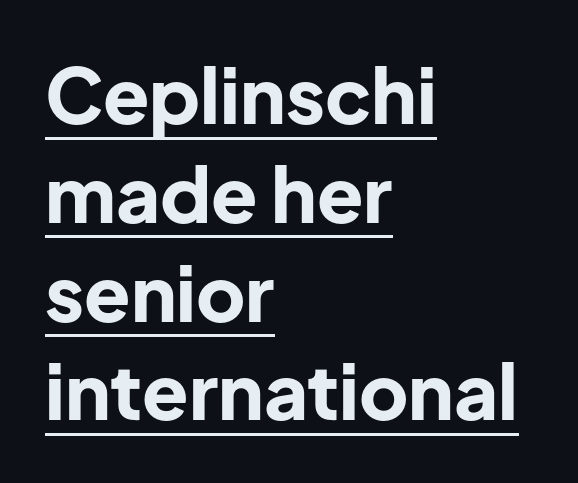
The image shows 76 px bold sans-serif type, upright; set left-aligned, normal line spacing (1.3x), normal letter spacing, underlined; low stroke contrast and a medium x-height.
